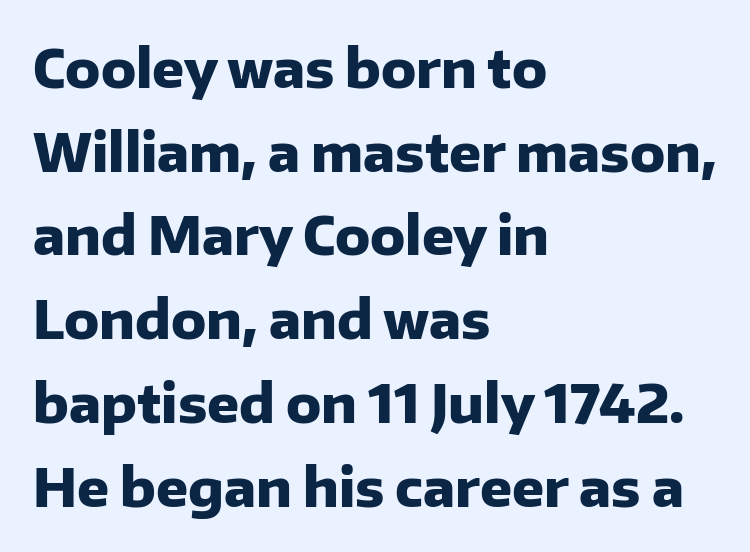
{"serif": "no", "italic": "no", "bold": "yes", "weight": "heavy", "width": "normal", "stroke_contrast": "low", "x_height": "medium", "monospaced": "no", "underline": "no", "align": "left", "line_spacing": "normal", "line_spacing_ratio": 1.58, "letter_spacing": "normal", "letter_spacing_em": 0.0, "glyph_px": 53}
